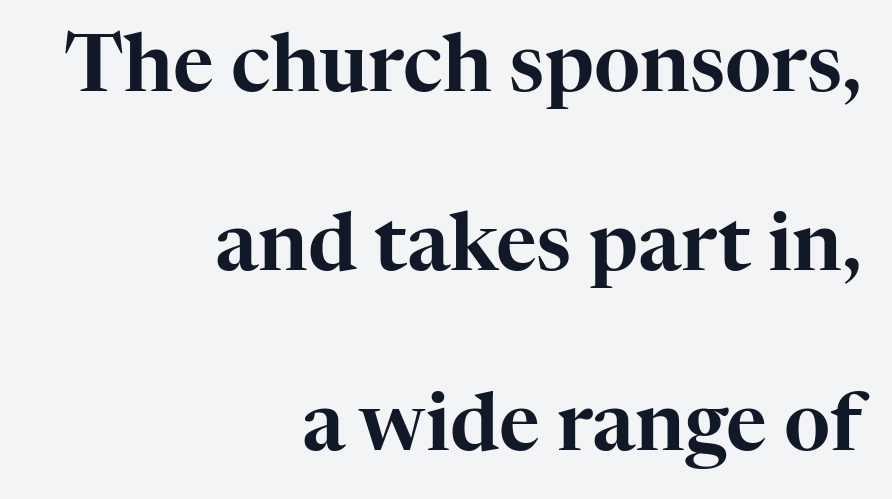
The image shows 79 px serif type, upright; set right-aligned, loose line spacing (2.27x), normal letter spacing, not underlined; high stroke contrast and a medium x-height.
